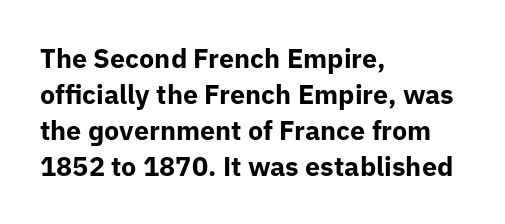
{"italic": "no", "bold": "yes", "underline": "no", "align": "left", "line_spacing": "normal", "line_spacing_ratio": 1.33, "letter_spacing": "normal", "letter_spacing_em": 0.0, "glyph_px": 27}
